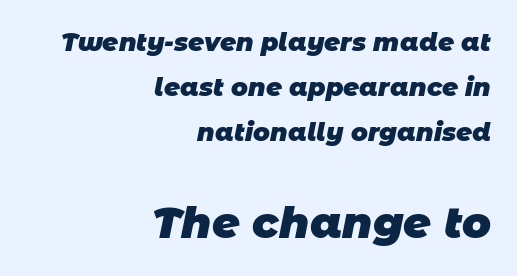
Q: Is the text bold? A: Yes.
Q: Is the typeface a serif or a sans-serif typeface? A: Sans-serif.
Q: Is the text underlined? A: No.
Q: How is the paragraph aligned? A: Right-aligned.
Q: Is the spacing between letters normal or unusually wide? A: Normal.
Q: Which block of text is set in a larger size, the first (top) or the second (bottom)? A: The second (bottom) one.
Q: Width (condensed, normal, or wide)? A: Normal.
Q: Stroke contrast? A: Low.
Q: x-height? A: Large.
Q: Monospaced? A: No.
